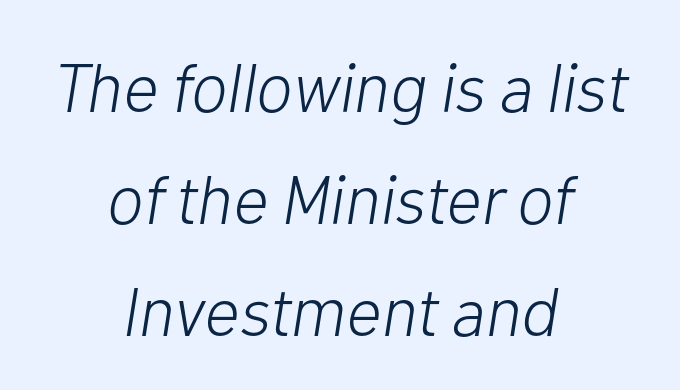
Compared with typical body copy, the letter spacing here is the same. Is the type heavy? It reads as light-to-regular instead. Letters rest on an invisible, unmarked baseline. Vertical spacing — default.
